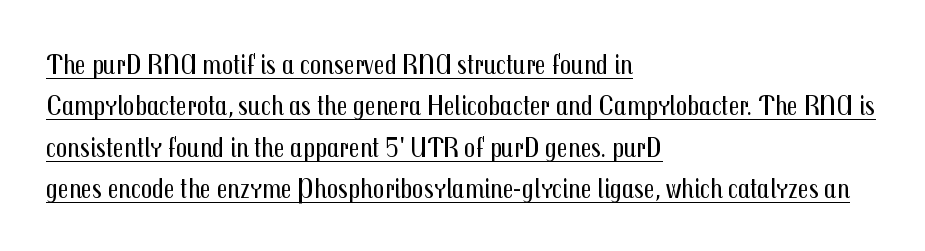
{"serif": "no", "italic": "no", "bold": "no", "weight": "regular", "width": "condensed", "stroke_contrast": "medium", "x_height": "medium", "monospaced": "no", "underline": "yes", "align": "left", "line_spacing": "normal", "line_spacing_ratio": 1.48, "letter_spacing": "normal", "letter_spacing_em": 0.0, "glyph_px": 28}
